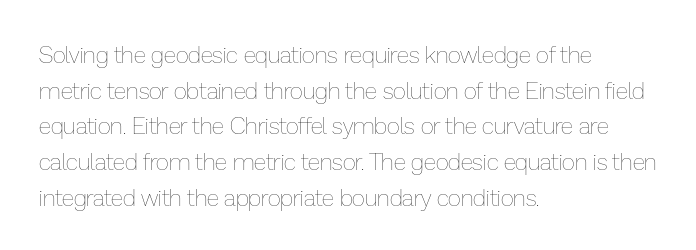
The image shows 23 px text type, upright; set left-aligned, normal line spacing (1.55x), normal letter spacing, not underlined.
